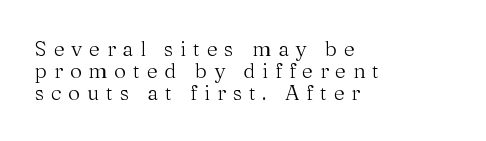
Q: Is the text bold? A: No.
Q: Is the text italic (slanted)? A: No, it is upright.
Q: Is the text underlined? A: No.
Q: How is the paragraph aligned? A: Left-aligned.
Q: Is the spacing between letters normal or unusually wide? A: Unusually wide.
Q: Is the spacing between lines tight, normal or loose? A: Tight.
